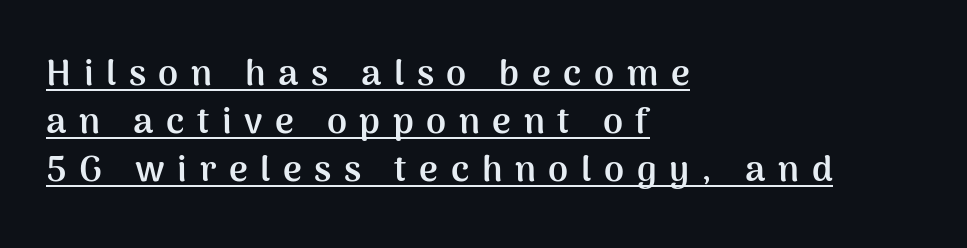
This rendering uses left alignment, leaving the right contour irregular. Vertical strokes here are truly vertical. Underlined type. Thick stems and heavy bowls — unmistakably bold.
